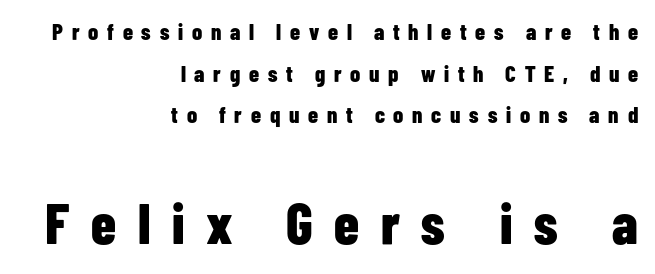
Proportional: the letters do not fall into vertical columns. The letterforms stand isolated, each surrounded by extra space. The font family rendered here belongs to the sans-serif group. Decoration check: the copy has no underline. When letters stand straight like this, we call the style roman or upright.
